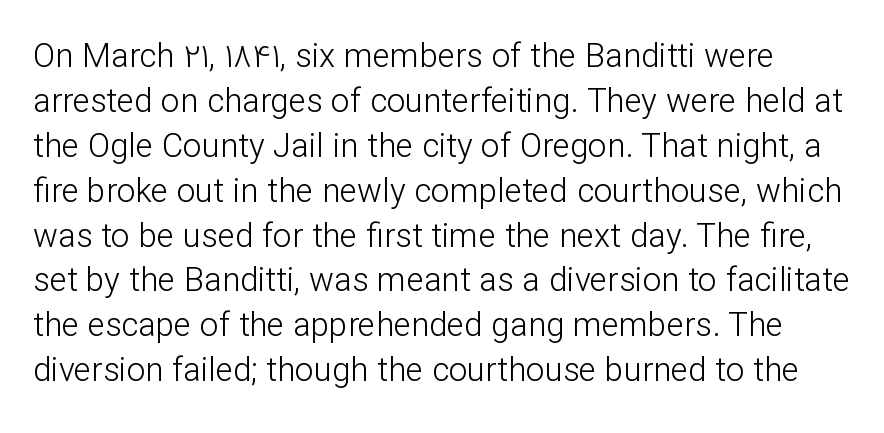
Q: Is the text bold? A: No.
Q: Is the text italic (slanted)? A: No, it is upright.
Q: Is the typeface a serif or a sans-serif typeface? A: Sans-serif.
Q: Is the text underlined? A: No.
Q: Is the spacing between letters normal or unusually wide? A: Normal.
Q: Is the spacing between lines tight, normal or loose? A: Normal.
Q: Width (condensed, normal, or wide)? A: Normal.
Q: Stroke contrast? A: Low.
Q: x-height? A: Medium.
Q: Monospaced? A: No.
